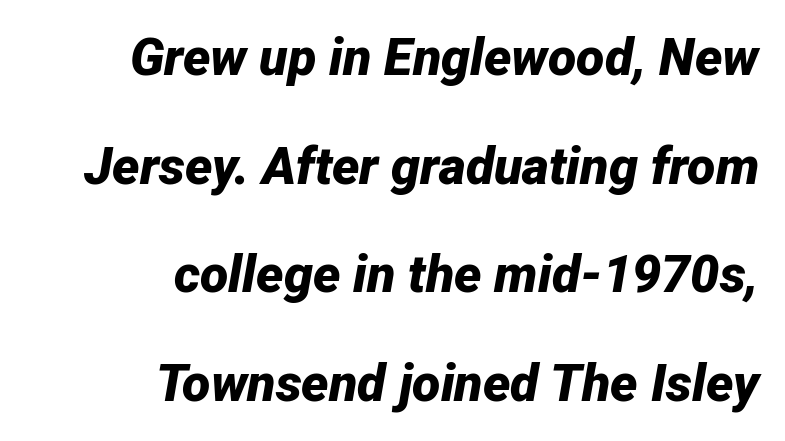
Q: Is the text bold? A: Yes.
Q: Is the text italic (slanted)? A: Yes, it leans right by about 12 degrees.
Q: Is the text underlined? A: No.
Q: How is the paragraph aligned? A: Right-aligned.
Q: Is the spacing between letters normal or unusually wide? A: Normal.
Q: Is the spacing between lines tight, normal or loose? A: Loose.
Q: Width (condensed, normal, or wide)? A: Normal.
Q: Stroke contrast? A: Low.
Q: x-height? A: Medium.
Q: Monospaced? A: No.
